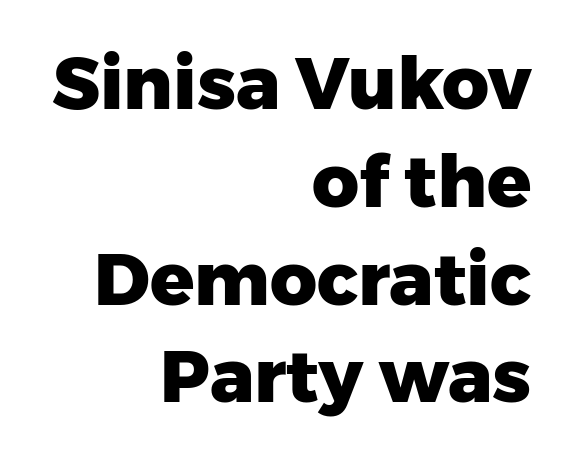
The image shows 73 px heavy sans-serif type, upright; set right-aligned, normal line spacing (1.34x), normal letter spacing, not underlined; low stroke contrast and a medium x-height.
